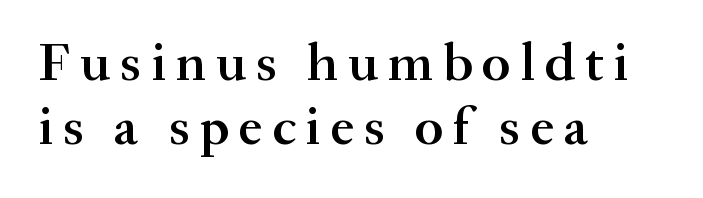
{"serif": "yes", "italic": "no", "bold": "semi", "weight": "semibold", "width": "normal", "stroke_contrast": "medium", "x_height": "small", "monospaced": "no", "underline": "no", "align": "left", "line_spacing_ratio": 1.19, "glyph_px": 54}
